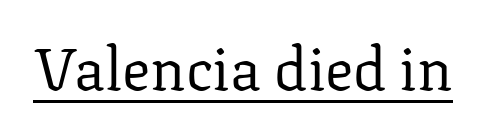
Q: Is the text bold? A: No.
Q: Is the text italic (slanted)? A: No, it is upright.
Q: Is the typeface a serif or a sans-serif typeface? A: Serif.
Q: Is the text underlined? A: Yes.
Q: Is the spacing between letters normal or unusually wide? A: Normal.
Q: Width (condensed, normal, or wide)? A: Normal.
Q: Stroke contrast? A: Low.
Q: x-height? A: Medium.
Q: Monospaced? A: No.
